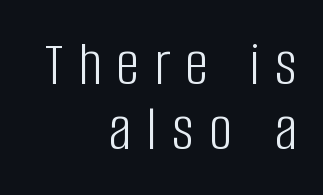
Q: Is the text bold? A: No.
Q: Is the text italic (slanted)? A: No, it is upright.
Q: Is the typeface a serif or a sans-serif typeface? A: Sans-serif.
Q: Is the text underlined? A: No.
Q: How is the paragraph aligned? A: Right-aligned.
Q: Is the spacing between letters normal or unusually wide? A: Unusually wide.
Q: Is the spacing between lines tight, normal or loose? A: Tight.
Q: Width (condensed, normal, or wide)? A: Condensed.
Q: Stroke contrast? A: Low.
Q: x-height? A: Large.
Q: Monospaced? A: No.
